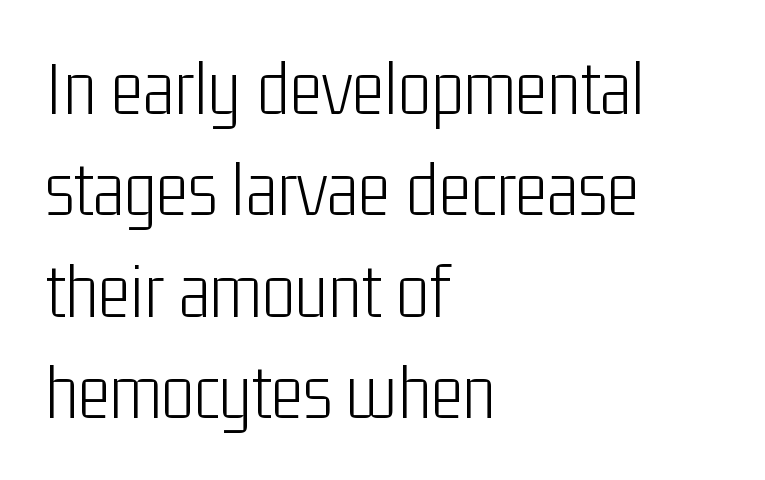
The image shows 78 px light, condensed sans-serif type, upright; set left-aligned, normal line spacing (1.3x), normal letter spacing, not underlined; low stroke contrast and a medium x-height.
